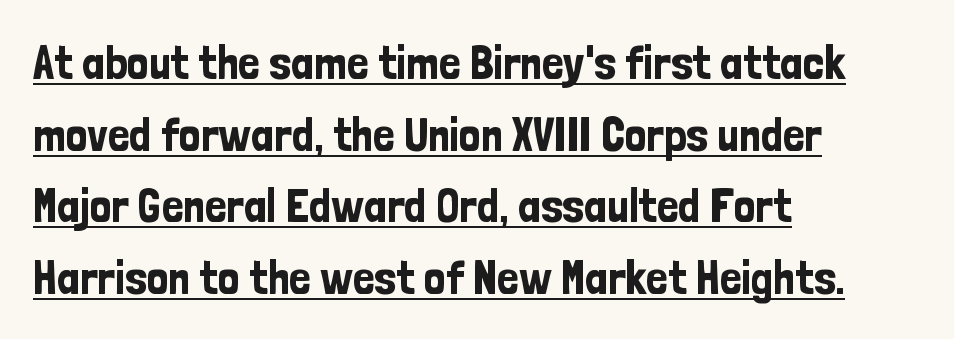
The image shows 48 px condensed sans-serif type, upright; set left-aligned, normal line spacing (1.49x), normal letter spacing, underlined; low stroke contrast and a medium x-height.
